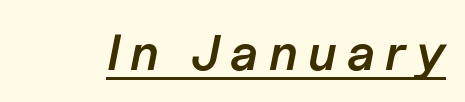
{"italic": "yes", "lean": "right", "slant_degrees": 11, "bold": "semi", "weight": "semibold", "width": "normal", "stroke_contrast": "low", "x_height": "medium", "monospaced": "no", "underline": "yes", "letter_spacing": "wide", "letter_spacing_em": 0.2, "glyph_px": 51}
